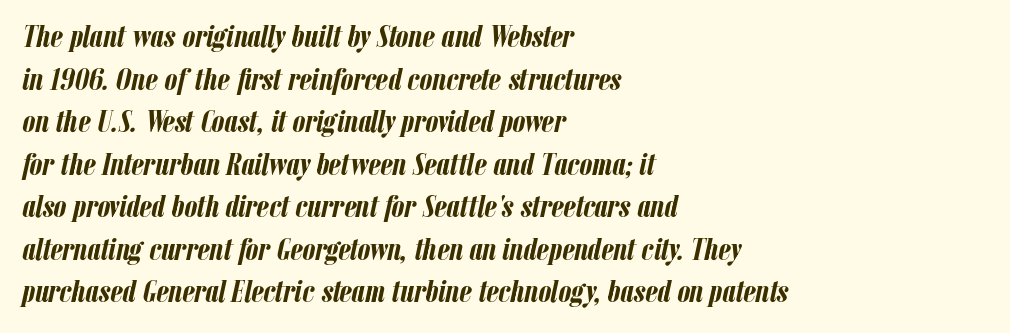
The image shows 32 px semibold, condensed type, italic (leaning right); set left-aligned, normal line spacing (1.33x), normal letter spacing, not underlined; low stroke contrast and a medium x-height.
